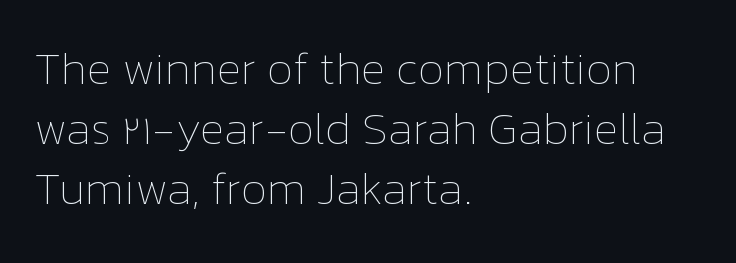
The image shows 45 px thin type, upright; set left-aligned, normal line spacing (1.33x), normal letter spacing, not underlined; low stroke contrast and a medium x-height.
